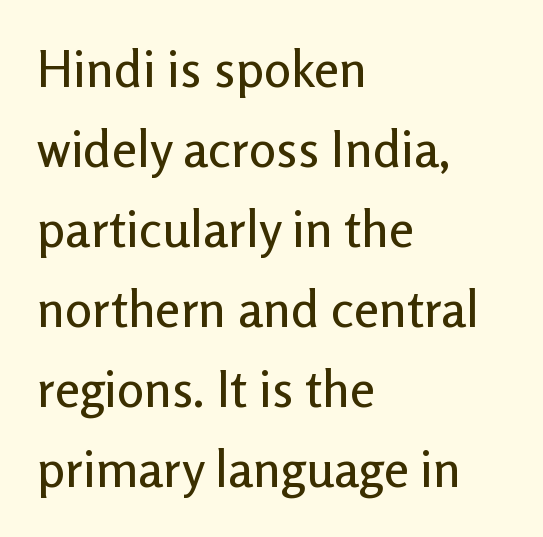
The image shows 51 px sans-serif type, upright; set left-aligned, normal line spacing (1.57x), normal letter spacing, not underlined; low stroke contrast and a medium x-height.
